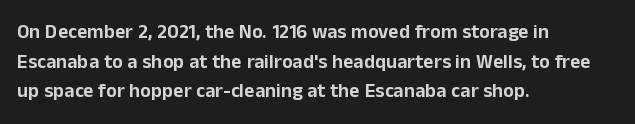
The image shows 20 px text type, upright; set left-aligned, normal line spacing (1.48x), normal letter spacing, not underlined.
